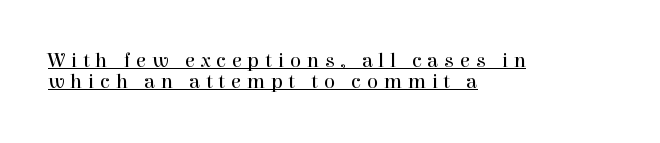
This sample is left-justified, so line endings fall wherever the words run out. What stands out about the letter spacing? Its width — letters are far apart. Whoever set this chose condensed vertical rhythm over breathing room. Characters remain perfectly vertical along every line. The face used here appears with an underline applied.
